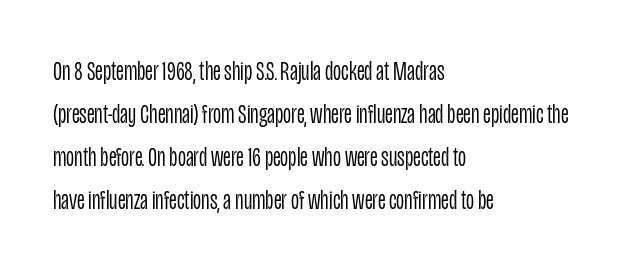
{"serif": "no", "italic": "no", "bold": "no", "weight": "light", "width": "condensed", "stroke_contrast": "low", "x_height": "large", "monospaced": "no", "underline": "no", "align": "left", "line_spacing": "normal", "line_spacing_ratio": 1.54, "letter_spacing": "normal", "letter_spacing_em": 0.0, "glyph_px": 28}
